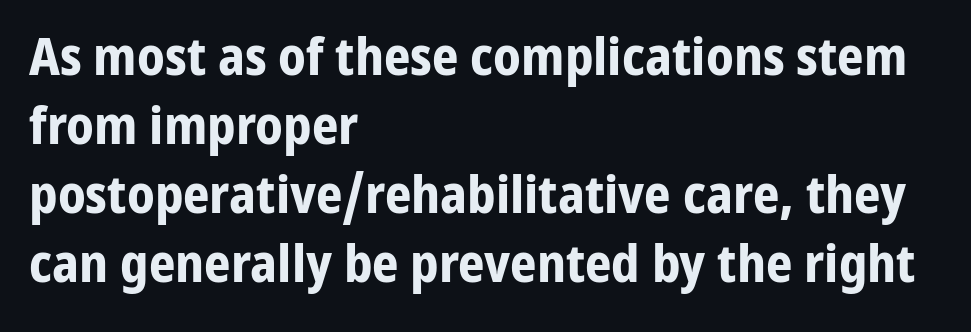
Each word holds together tightly as a unit, with standard inter-letter gaps. Think of a printed novel: that variable character pitch is what you see here. The zone under the glyphs is completely vacant. It's the straight-up-and-down kind of type. Does the copy run flush right? No — it runs flush left. Look at the stroke-to-counter ratio: heavy, a bold.
